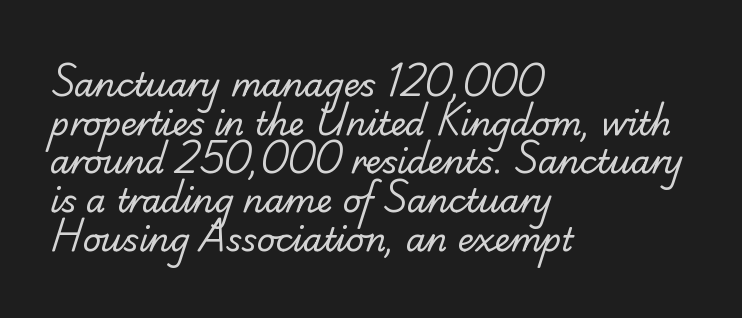
Serifs: yes, visible at the terminals of the letterforms. The passage shown has conventional tracking throughout. Do the characters align in a grid? No, the font is proportional. Glance below the letters and you will spot only blank space. A classic flush-left, rag-right setting is used for this passage.
